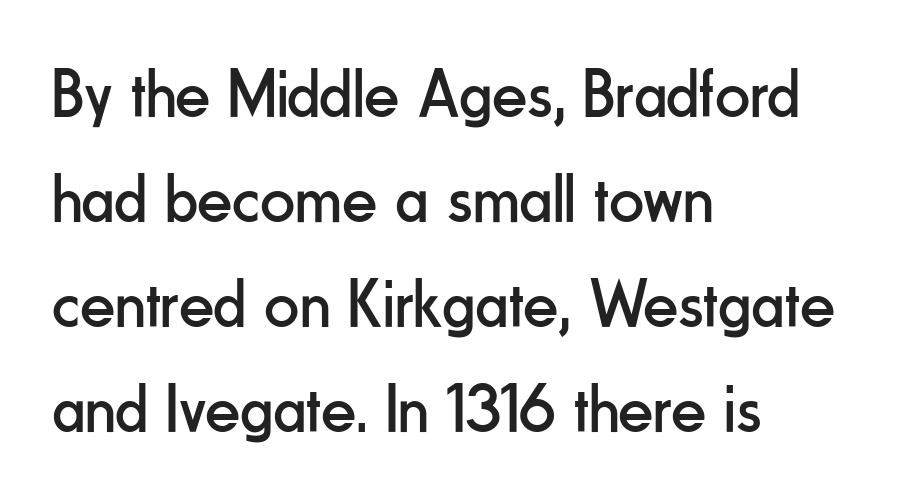
{"serif": "no", "italic": "no", "bold": "no", "weight": "regular", "width": "condensed", "stroke_contrast": "low", "x_height": "small", "monospaced": "no", "underline": "no", "align": "left", "line_spacing": "normal", "line_spacing_ratio": 1.52, "letter_spacing": "normal", "letter_spacing_em": 0.0, "glyph_px": 69}
